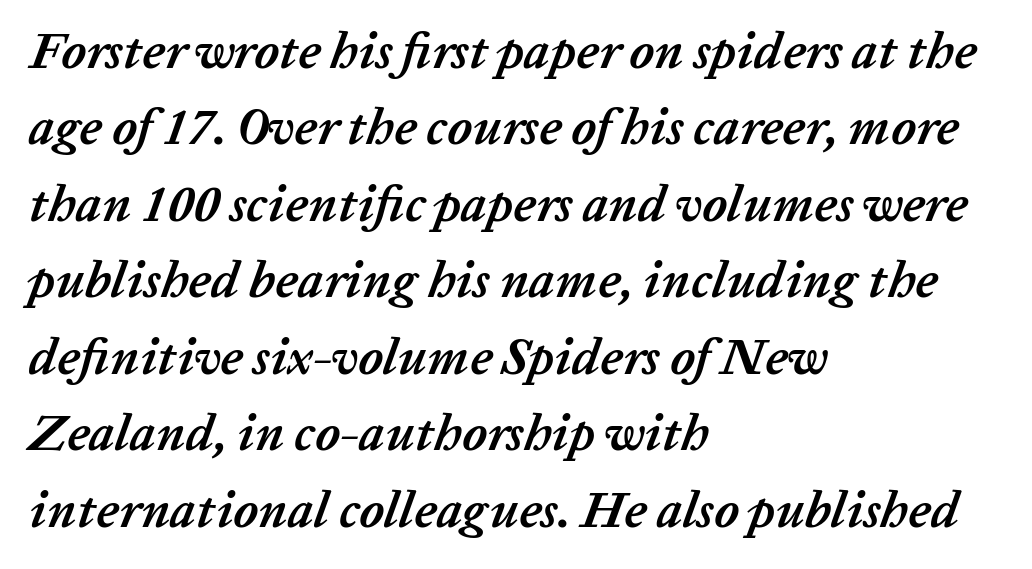
The image shows 51 px semibold type, italic (leaning right); set left-aligned, normal line spacing (1.5x), normal letter spacing, not underlined; low stroke contrast and a medium x-height.
